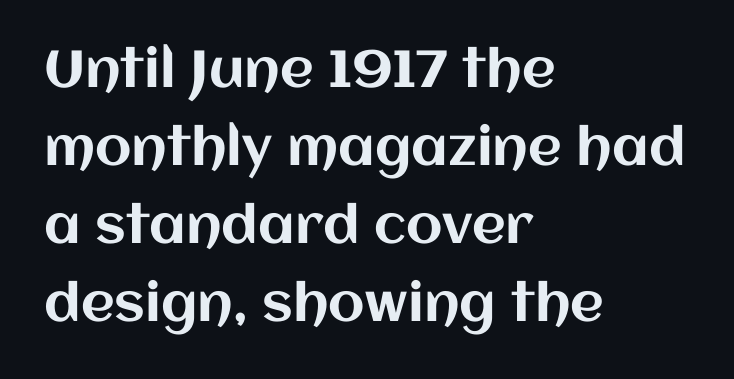
The image shows 52 px text type, upright; set left-aligned, normal line spacing (1.5x), normal letter spacing, not underlined; medium stroke contrast and a large x-height.
